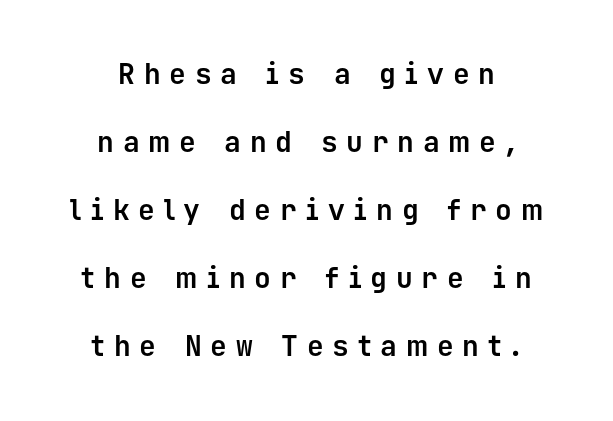
Emphasis by weight is at full strength: bold. The space beneath each line is pristine and unruled. The designer went with a sans here, leaving each stem footless. Does the leading feel generous? Absolutely, it's lavish.
